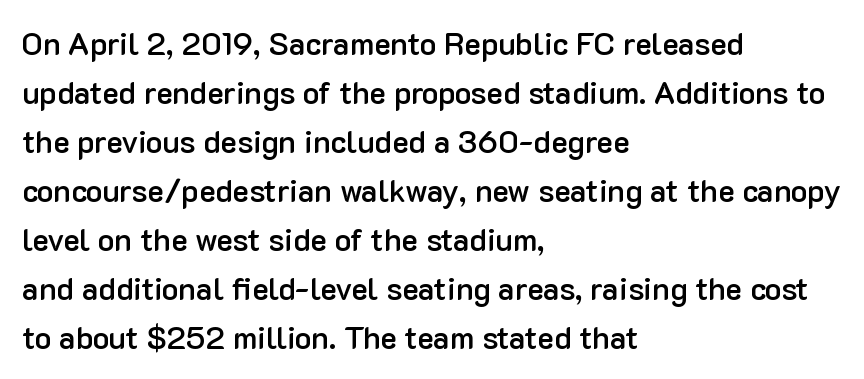
Does the lettering tilt? It doesn't — this is upright. Baseline-to-baseline distance is the conventional proportion of letter height. Beneath every word, the page is bare. The letters advance in unequal steps, a hallmark of proportional type. How heavy is the stroke? Medium-heavy — a semibold, shy of bold.
